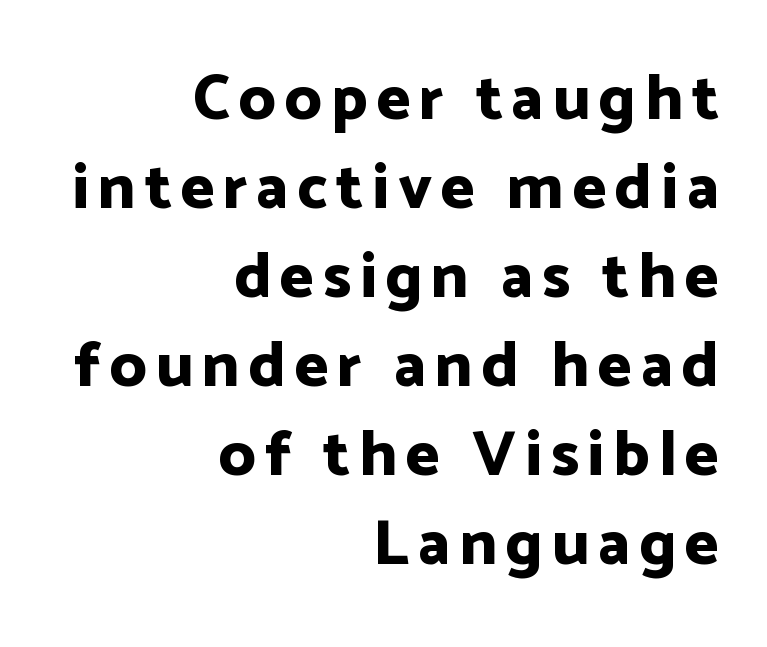
{"serif": "no", "italic": "no", "bold": "yes", "weight": "bold", "width": "normal", "stroke_contrast": "low", "x_height": "medium", "monospaced": "no", "underline": "no", "align": "right", "line_spacing": "normal", "line_spacing_ratio": 1.39, "glyph_px": 64}
